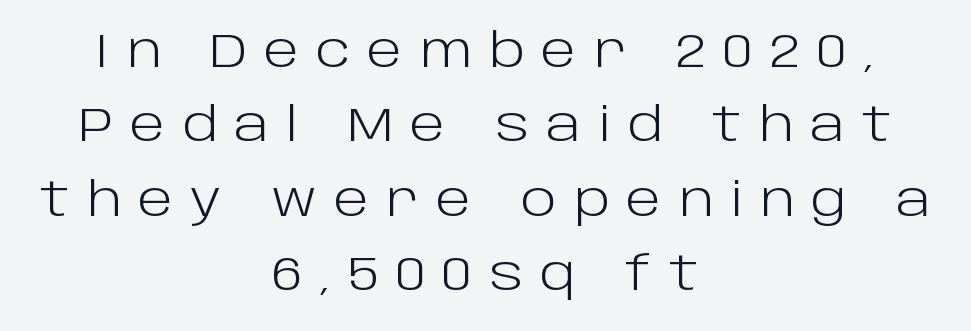
Regarding leading, the lines here are spaced in the standard way. This rendering uses center alignment, leaving both contours irregular but symmetric. The font sits on the lighter half of the weight spectrum, regular included. Anything drawn beneath the words? Only blank space. Notice how the stems are strictly vertical — no italics here.
